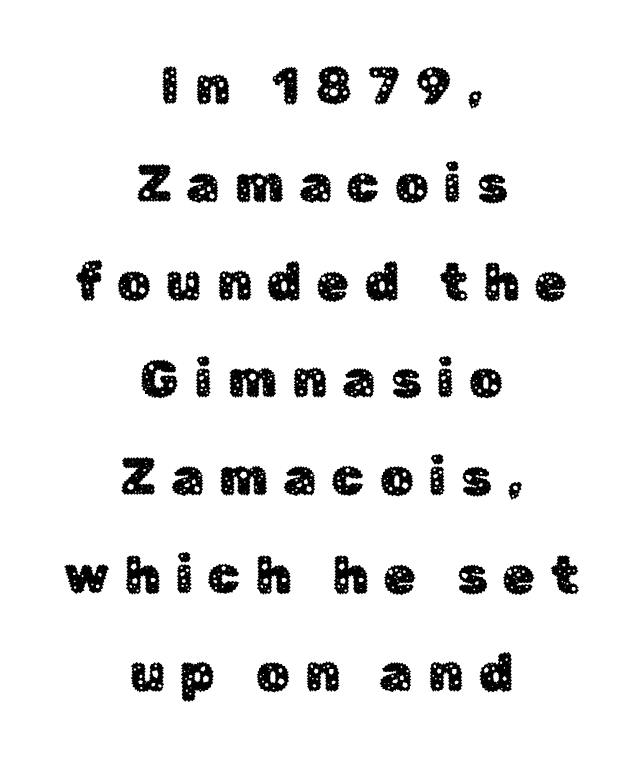
In CSS terms this would be text-align: center. Looks like regular typesetting: each glyph gets only the width it needs. Designer's note — italics off, roman on. This rendering widens character spacing well past its baseline value. The font family rendered here belongs to the sans-serif group.
